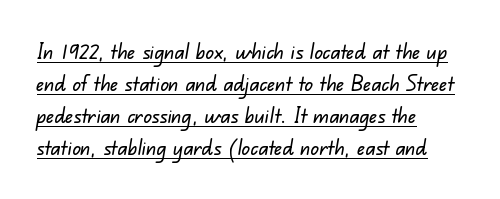
The image shows 21 px text type; set left-aligned, normal line spacing (1.53x), normal letter spacing, underlined.
